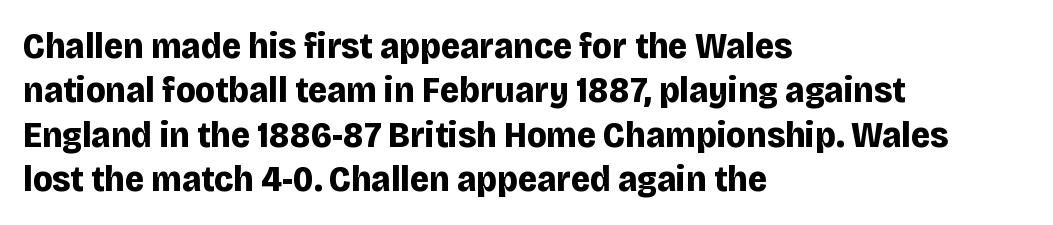
Q: Is the text bold? A: Yes.
Q: Is the text italic (slanted)? A: No, it is upright.
Q: Is the typeface a serif or a sans-serif typeface? A: Sans-serif.
Q: Is the text underlined? A: No.
Q: How is the paragraph aligned? A: Left-aligned.
Q: Is the spacing between letters normal or unusually wide? A: Normal.
Q: Width (condensed, normal, or wide)? A: Normal.
Q: Stroke contrast? A: Low.
Q: x-height? A: Large.
Q: Monospaced? A: No.
